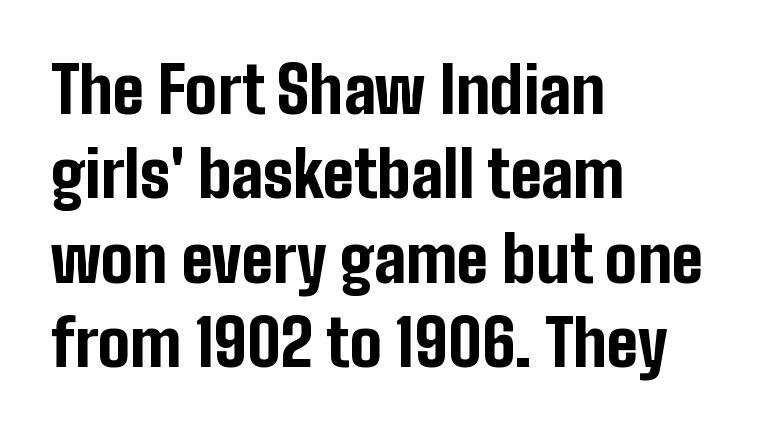
{"serif": "no", "italic": "no", "bold": "yes", "weight": "bold", "width": "condensed", "stroke_contrast": "low", "x_height": "medium", "monospaced": "no", "underline": "no", "align": "left", "line_spacing": "normal", "line_spacing_ratio": 1.32, "letter_spacing": "normal", "letter_spacing_em": 0.0, "glyph_px": 64}
